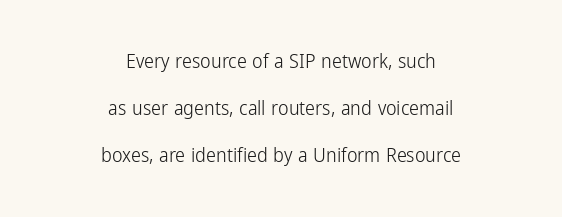
Q: Is the text bold? A: No.
Q: Is the text italic (slanted)? A: No, it is upright.
Q: Is the text underlined? A: No.
Q: How is the paragraph aligned? A: Centered.
Q: Is the spacing between letters normal or unusually wide? A: Normal.
Q: Is the spacing between lines tight, normal or loose? A: Loose.
